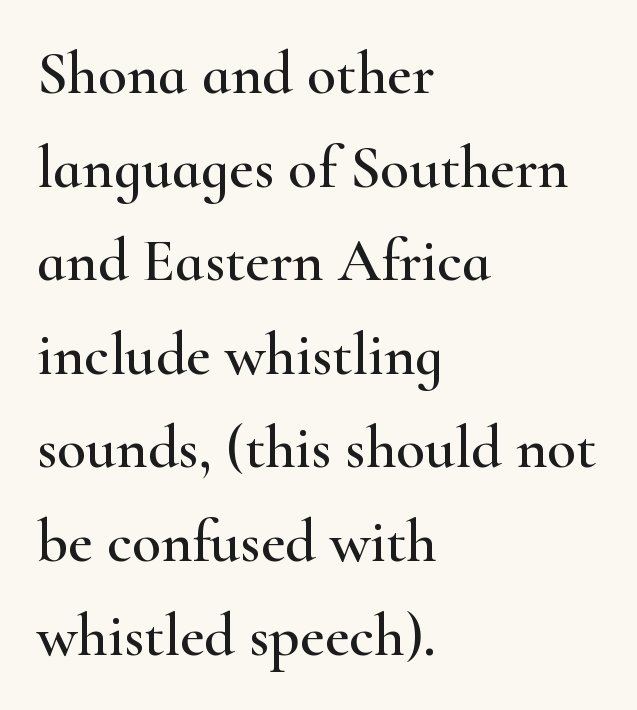
Q: Is the text italic (slanted)? A: No, it is upright.
Q: Is the typeface a serif or a sans-serif typeface? A: Serif.
Q: Is the text underlined? A: No.
Q: How is the paragraph aligned? A: Left-aligned.
Q: Is the spacing between letters normal or unusually wide? A: Normal.
Q: Is the spacing between lines tight, normal or loose? A: Normal.
Q: Width (condensed, normal, or wide)? A: Wide.
Q: Stroke contrast? A: High.
Q: x-height? A: Small.
Q: Monospaced? A: No.
